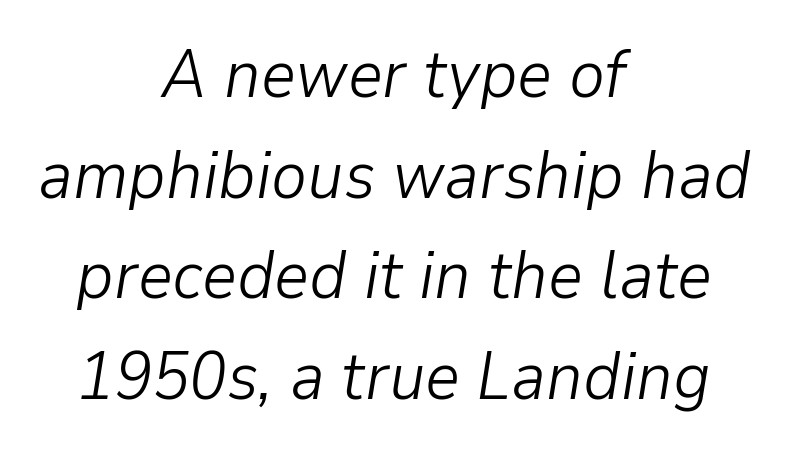
{"italic": "yes", "lean": "right", "slant_degrees": 9, "bold": "no", "weight": "light", "width": "normal", "stroke_contrast": "low", "x_height": "medium", "monospaced": "no", "underline": "no", "align": "center", "line_spacing": "normal", "line_spacing_ratio": 1.48, "letter_spacing": "normal", "letter_spacing_em": 0.0, "glyph_px": 68}
